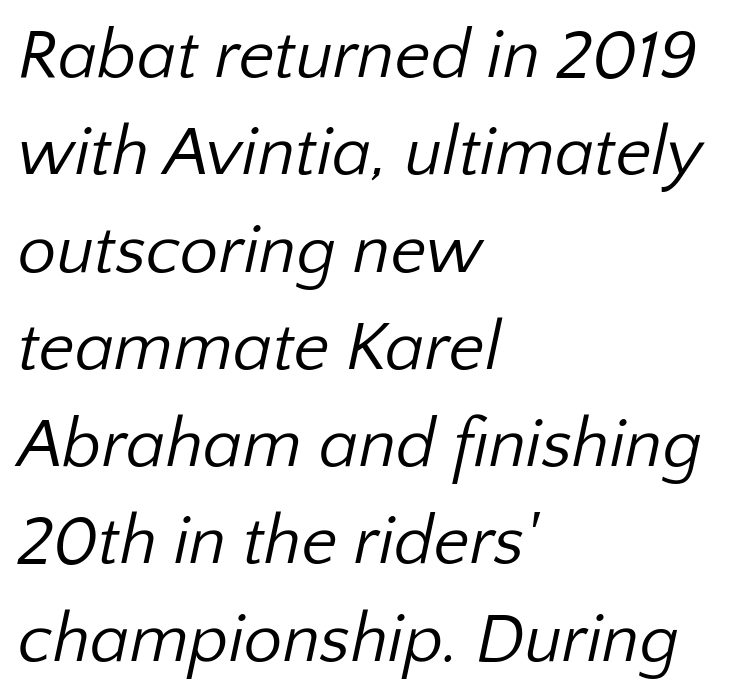
The image shows 69 px regular-weight sans-serif type; set left-aligned, normal line spacing (1.41x), normal letter spacing, not underlined; low stroke contrast and a medium x-height.
